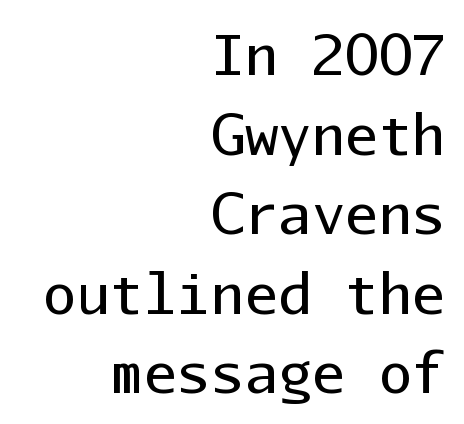
Q: Is the text bold? A: No.
Q: Is the text italic (slanted)? A: No, it is upright.
Q: Is the typeface a serif or a sans-serif typeface? A: Sans-serif.
Q: Is the text underlined? A: No.
Q: How is the paragraph aligned? A: Right-aligned.
Q: Is the spacing between letters normal or unusually wide? A: Normal.
Q: Is the spacing between lines tight, normal or loose? A: Normal.
Q: Width (condensed, normal, or wide)? A: Normal.
Q: Stroke contrast? A: Low.
Q: x-height? A: Medium.
Q: Monospaced? A: Yes.
